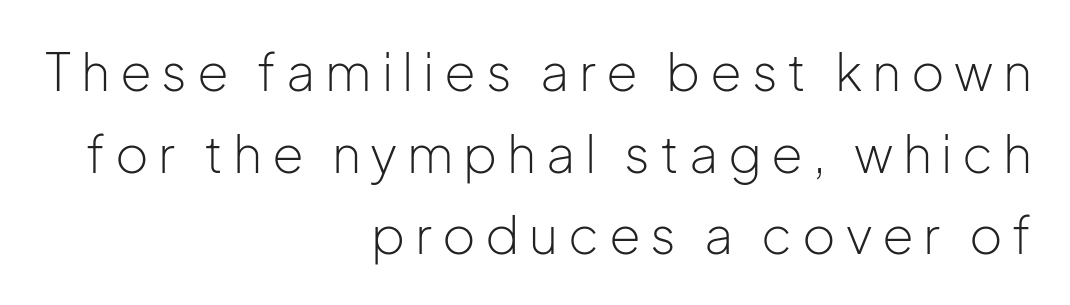
Q: Is the text bold? A: No.
Q: Is the text italic (slanted)? A: No, it is upright.
Q: Is the typeface a serif or a sans-serif typeface? A: Sans-serif.
Q: Is the text underlined? A: No.
Q: How is the paragraph aligned? A: Right-aligned.
Q: Is the spacing between lines tight, normal or loose? A: Normal.
Q: Width (condensed, normal, or wide)? A: Normal.
Q: Stroke contrast? A: Low.
Q: x-height? A: Medium.
Q: Monospaced? A: No.
